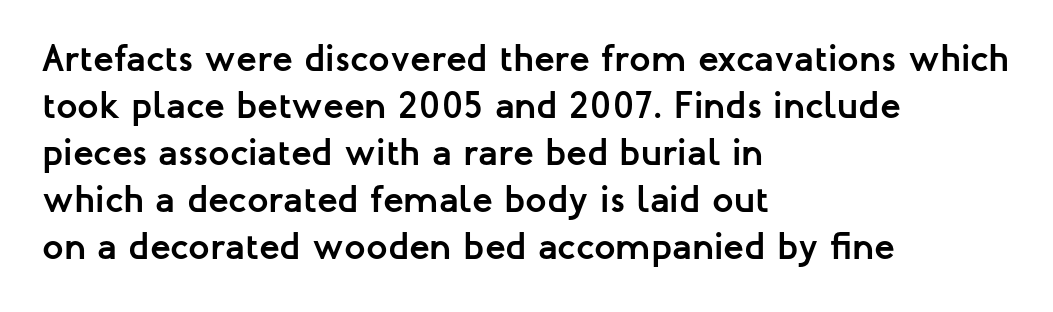
Q: Is the text bold? A: Yes.
Q: Is the text italic (slanted)? A: No, it is upright.
Q: Is the typeface a serif or a sans-serif typeface? A: Sans-serif.
Q: Is the text underlined? A: No.
Q: How is the paragraph aligned? A: Left-aligned.
Q: Is the spacing between letters normal or unusually wide? A: Normal.
Q: Width (condensed, normal, or wide)? A: Normal.
Q: Stroke contrast? A: Low.
Q: x-height? A: Medium.
Q: Monospaced? A: No.
